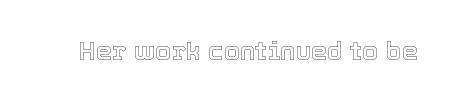
Is there any slant? The stems are plumb. Descenders are the only things crossing below the line. The line texture is even and compact thanks to regular tracking.
